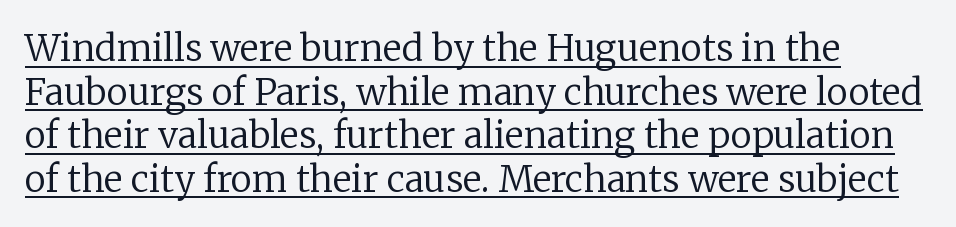
Q: Is the text bold? A: No.
Q: Is the text italic (slanted)? A: No, it is upright.
Q: Is the typeface a serif or a sans-serif typeface? A: Serif.
Q: Is the text underlined? A: Yes.
Q: How is the paragraph aligned? A: Left-aligned.
Q: Is the spacing between letters normal or unusually wide? A: Normal.
Q: Width (condensed, normal, or wide)? A: Normal.
Q: Stroke contrast? A: Low.
Q: x-height? A: Medium.
Q: Monospaced? A: No.
